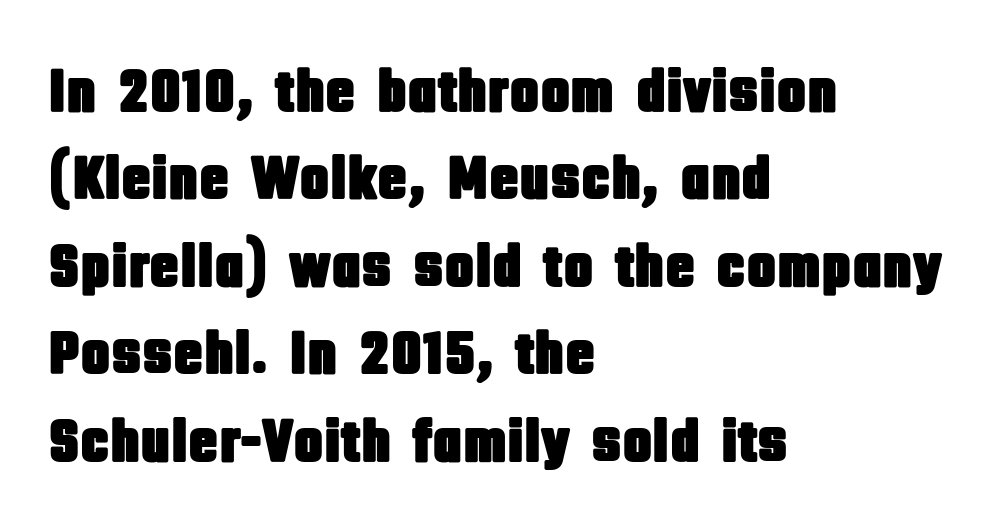
Q: Is the text italic (slanted)? A: No, it is upright.
Q: Is the typeface a serif or a sans-serif typeface? A: Sans-serif.
Q: Is the text underlined? A: No.
Q: How is the paragraph aligned? A: Left-aligned.
Q: Is the spacing between letters normal or unusually wide? A: Normal.
Q: Is the spacing between lines tight, normal or loose? A: Normal.
Q: Width (condensed, normal, or wide)? A: Condensed.
Q: Stroke contrast? A: Low.
Q: x-height? A: Large.
Q: Monospaced? A: No.
